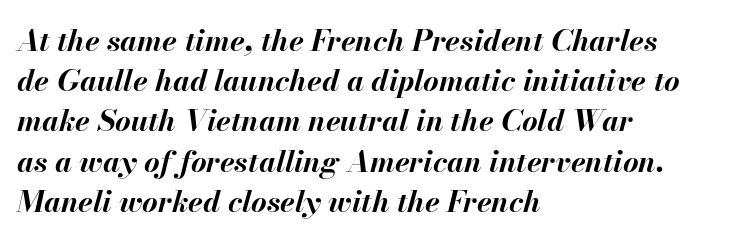
Q: Is the text bold? A: Yes.
Q: Is the text italic (slanted)? A: Yes, it leans right by about 13 degrees.
Q: Is the text underlined? A: No.
Q: How is the paragraph aligned? A: Left-aligned.
Q: Is the spacing between letters normal or unusually wide? A: Normal.
Q: Is the spacing between lines tight, normal or loose? A: Normal.
Q: Width (condensed, normal, or wide)? A: Normal.
Q: Stroke contrast? A: Medium.
Q: x-height? A: Small.
Q: Monospaced? A: No.
